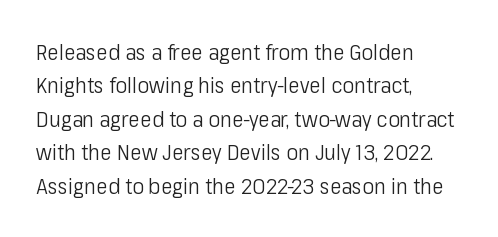
{"italic": "no", "bold": "no", "underline": "no", "align": "left", "line_spacing": "normal", "line_spacing_ratio": 1.52, "letter_spacing": "normal", "letter_spacing_em": 0.0, "glyph_px": 22}
